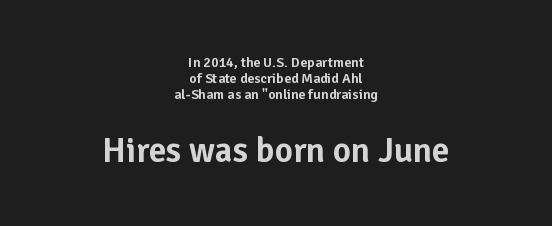
The lettering stays uniformly vertical, giving the passage a roman look. The following chunk of copy outweighs the initial chunk in type size. A sans-serif font was chosen for this passage. The zone under the glyphs is completely vacant. Leading is clearly below the norm, producing a dense column.
